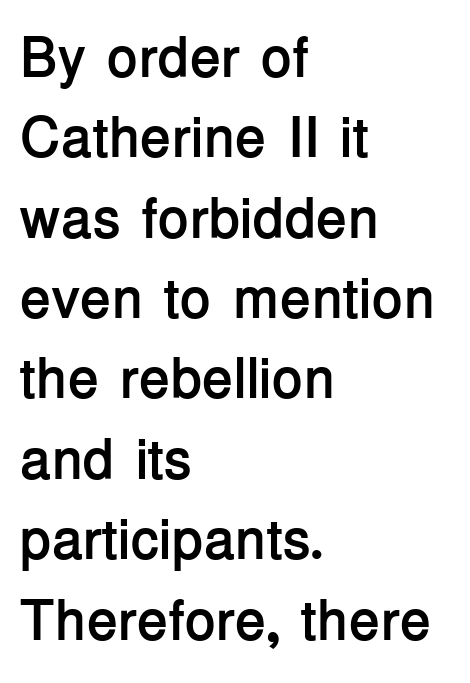
{"serif": "no", "italic": "no", "bold": "yes", "weight": "semibold", "width": "normal", "stroke_contrast": "low", "x_height": "medium", "monospaced": "no", "underline": "no", "align": "left", "line_spacing": "normal", "line_spacing_ratio": 1.41, "letter_spacing": "normal", "letter_spacing_em": 0.0, "glyph_px": 57}
